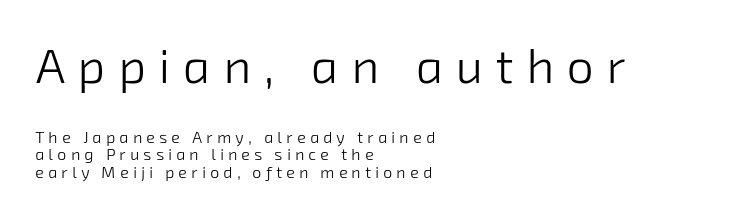
{"serif": "no", "bold": "no", "weight": "light", "width": "normal", "stroke_contrast": "low", "x_height": "medium", "monospaced": "no", "underline": "no", "align": "left", "line_spacing": "tight", "line_spacing_ratio": 1.11, "letter_spacing": "wide", "letter_spacing_em": 0.27, "larger_block": "first", "size_ratio": 3.0, "glyph_px": 48}
